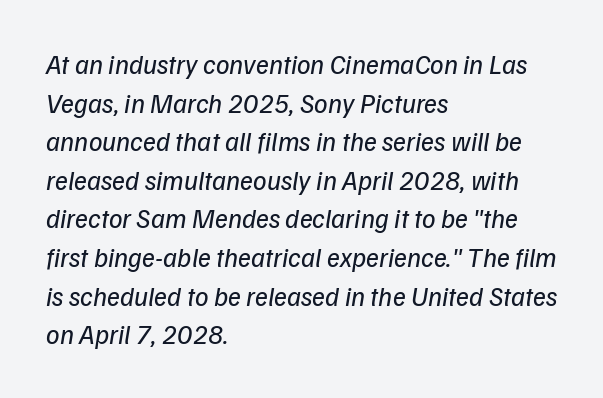
The image shows 27 px text type; set left-aligned, normal line spacing (1.43x), normal letter spacing, not underlined.
